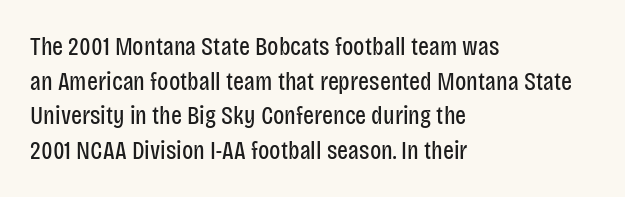
The image shows 26 px text type, upright; set left-aligned, normal line spacing (1.33x), normal letter spacing, not underlined.
